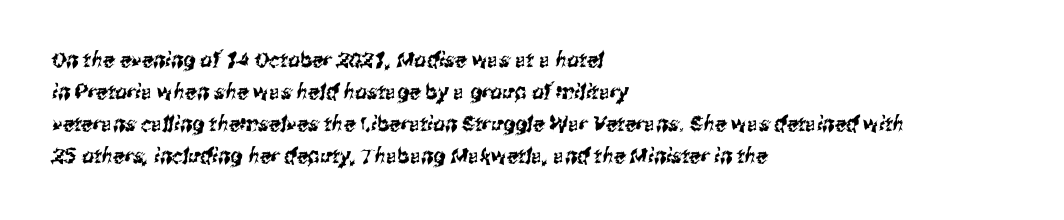
Quick note: interline space is typical. If you drew a ruler down the left edge, every line would touch it. Here the glyphs are tracked normally, forming tight word shapes. Words float on clear page, feet unadorned.
